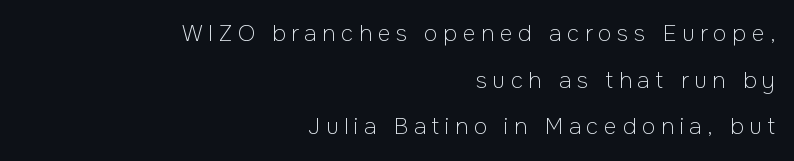
Q: Is the text bold? A: No.
Q: Is the text italic (slanted)? A: No, it is upright.
Q: Is the text underlined? A: No.
Q: How is the paragraph aligned? A: Right-aligned.
Q: Is the spacing between letters normal or unusually wide? A: Unusually wide.
Q: Is the spacing between lines tight, normal or loose? A: Loose.
